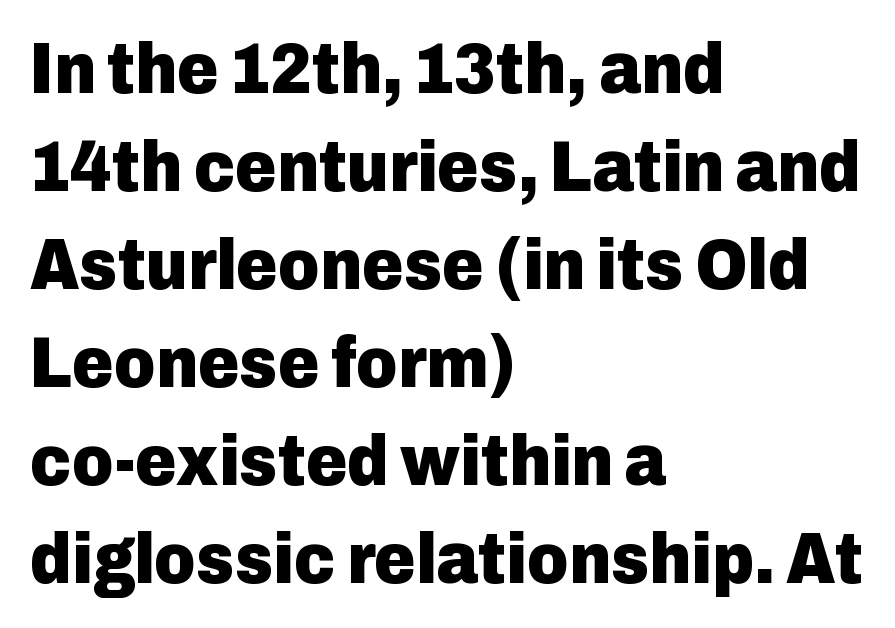
{"serif": "no", "italic": "no", "bold": "yes", "weight": "heavy", "width": "normal", "stroke_contrast": "low", "x_height": "medium", "monospaced": "no", "underline": "no", "align": "left", "line_spacing": "normal", "line_spacing_ratio": 1.38, "letter_spacing": "normal", "letter_spacing_em": 0.0, "glyph_px": 71}
